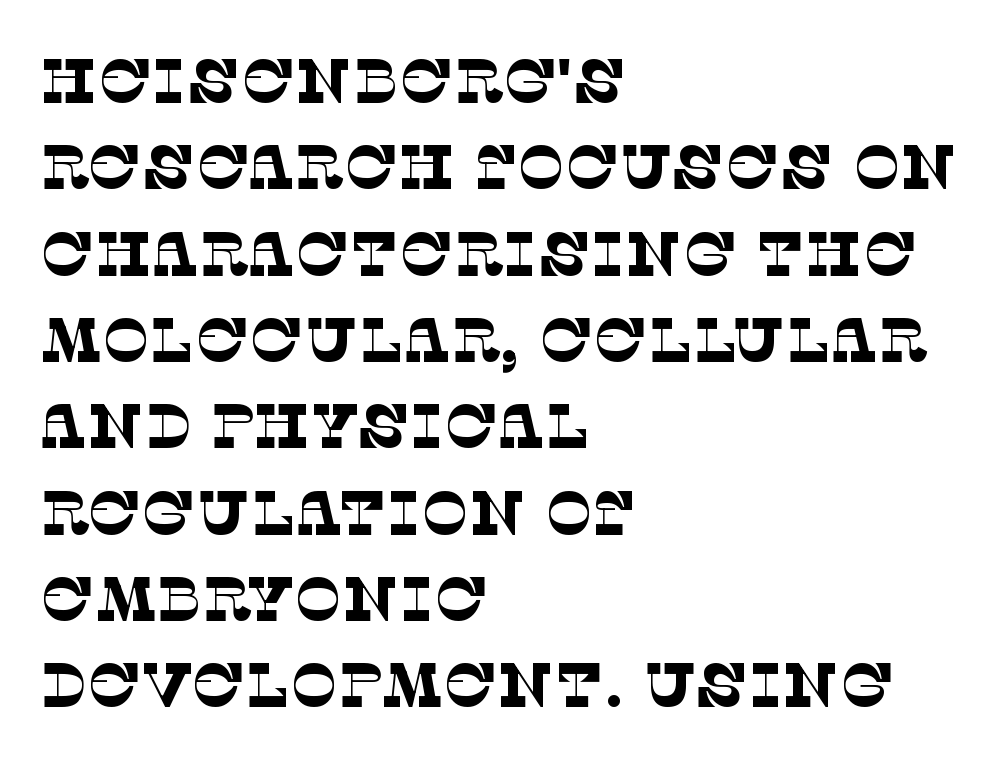
Q: Is the text bold? A: No.
Q: Is the typeface a serif or a sans-serif typeface? A: Serif.
Q: Is the text underlined? A: No.
Q: How is the paragraph aligned? A: Left-aligned.
Q: Is the spacing between letters normal or unusually wide? A: Normal.
Q: Is the spacing between lines tight, normal or loose? A: Normal.
Q: Width (condensed, normal, or wide)? A: Normal.
Q: Stroke contrast? A: Low.
Q: x-height? A: Large.
Q: Monospaced? A: No.
